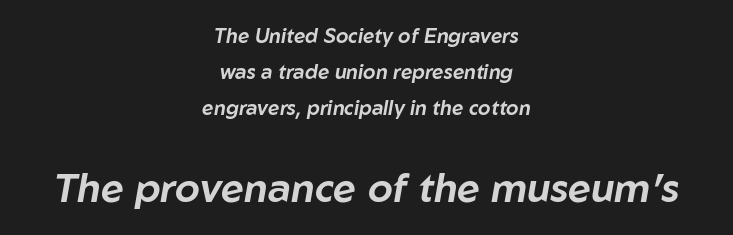
{"italic": "yes", "lean": "right", "slant_degrees": 10, "width": "normal", "stroke_contrast": "low", "x_height": "medium", "monospaced": "no", "underline": "no", "align": "center", "line_spacing_ratio": 1.79, "letter_spacing": "normal", "letter_spacing_em": 0.0, "larger_block": "second", "size_ratio": 2.0, "glyph_px": 40}
